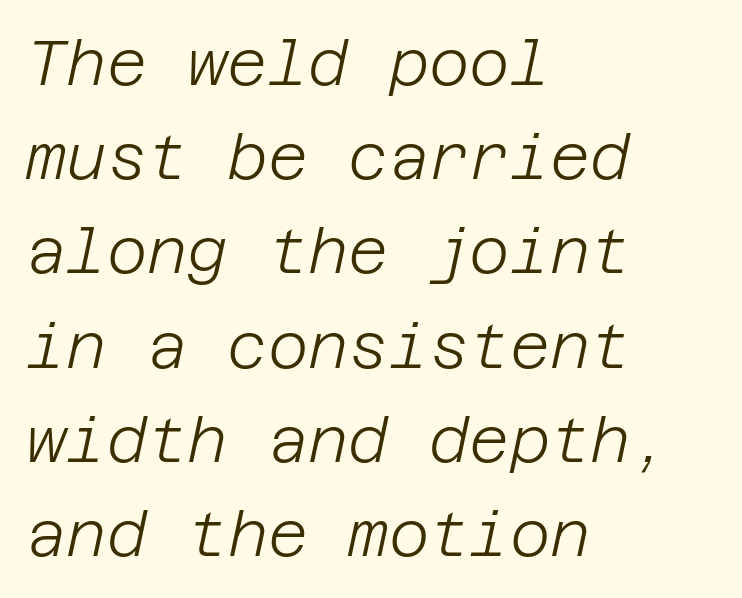
{"italic": "yes", "lean": "right", "slant_degrees": 12, "bold": "no", "weight": "light", "width": "normal", "stroke_contrast": "low", "x_height": "large", "underline": "no", "align": "left", "line_spacing": "normal", "line_spacing_ratio": 1.52, "letter_spacing": "normal", "letter_spacing_em": 0.0, "glyph_px": 62}
